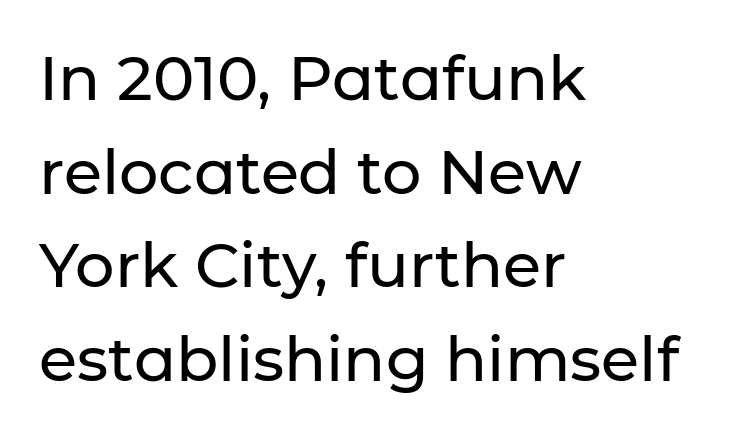
Letterform terminals end flat and unadorned throughout the passage. No italicization has been applied; the sample stays upright. Vertical spacing — default. Horizontal alignment here is leftward, the default for most running prose. Just letters on the line, the space beneath them empty. The face used here is proportionally spaced, like ordinary book or web type.
